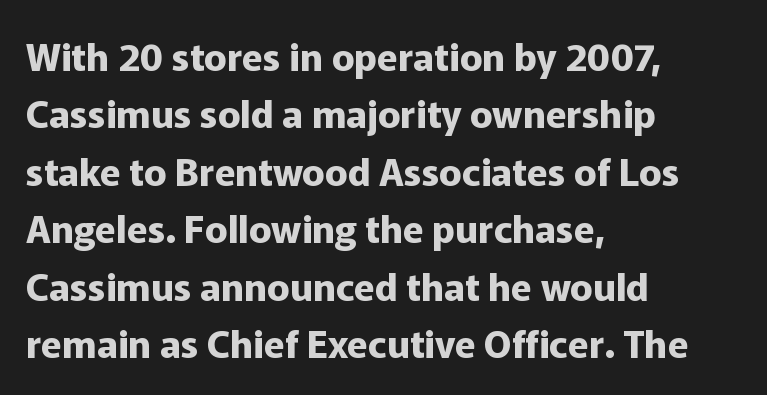
Tracking value appears to be zero — textbook default spacing. Proportional: the letters do not fall into vertical columns. Bare-footed words on every line. When letters stand straight like this, we call the style roman or upright. Line spacing here is normal. Pretty heavy lettering here — definitely bold.
